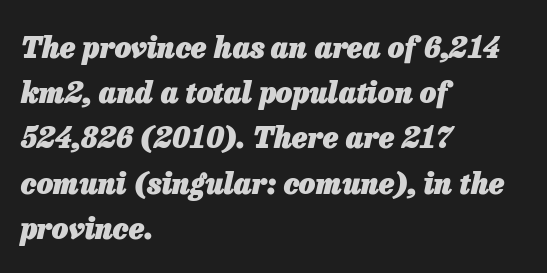
Plain, unruled lines of type. Spacing verdict: proportional, widths tailored to each character. The leading is moderate, giving the passage an even texture. The sample has been set heavy, in full bold. The gaps between neighbouring characters are ordinary and unremarkable.
